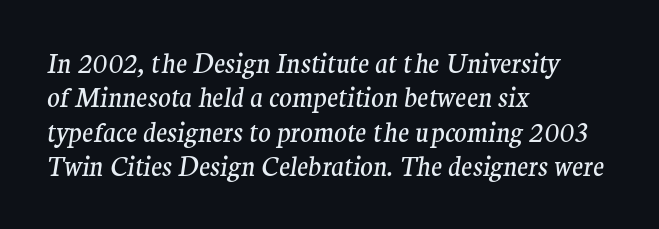
An italicized treatment has been applied to the whole sample. Baseline-to-baseline distance is the conventional proportion of letter height. The baseline area is clear. Horizontal alignment here is leftward, the default for most running prose. On a weight scale, this lands at 450 or below.
